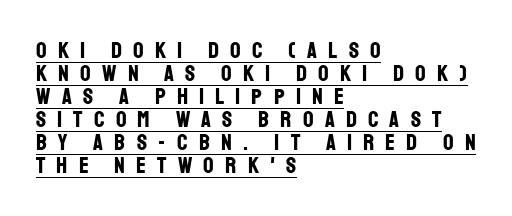
The image shows 23 px bold type, upright; set left-aligned, tight line spacing (1.0x), unusually wide letter spacing (+0.49 em), underlined.
